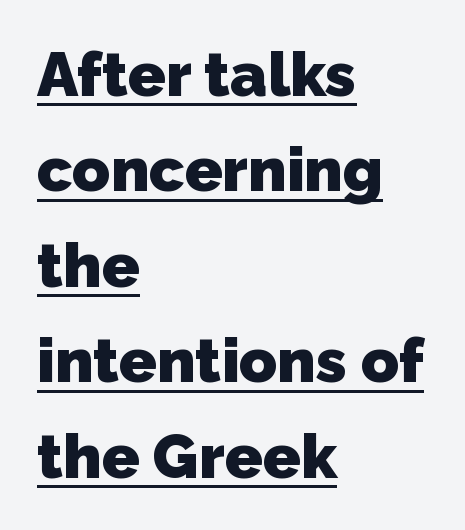
The vertical gap from one line to the next is medium. The rendering uses natural spacing where letterforms have individual widths. The tracking reads as untouched default to a designer's eye. The face used here is a sans, in the tradition of grotesques and geometrics. Is the block centered? No — it sits flush against the left margin. The string is rendered with underlining switched on.
